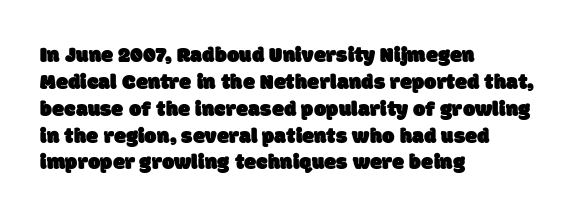
{"underline": "no", "align": "left", "line_spacing_ratio": 1.22, "letter_spacing": "normal", "letter_spacing_em": 0.0, "glyph_px": 22}
